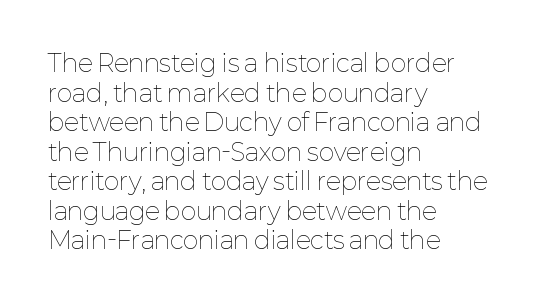
Words appear dense and cohesive because spacing is normal. Stem width sits at or under what a default text font uses. Honestly, there is no underline to notice here at all. The lettering stays uniformly vertical, giving the passage a roman look.
